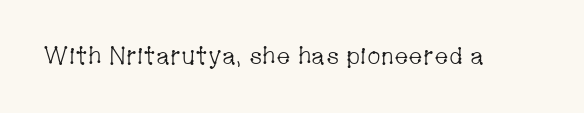
Q: Is the text bold? A: No.
Q: Is the text italic (slanted)? A: No, it is upright.
Q: Is the text underlined? A: No.
Q: Is the spacing between letters normal or unusually wide? A: Normal.
